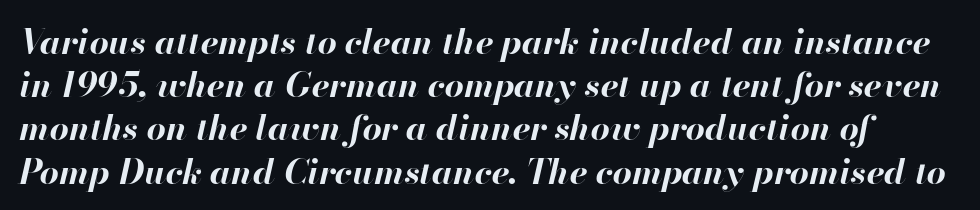
{"italic": "yes", "lean": "right", "slant_degrees": 13, "bold": "yes", "weight": "bold", "width": "normal", "stroke_contrast": "high", "x_height": "small", "monospaced": "no", "underline": "no", "line_spacing": "normal", "line_spacing_ratio": 1.27, "letter_spacing": "normal", "letter_spacing_em": 0.0, "glyph_px": 34}
